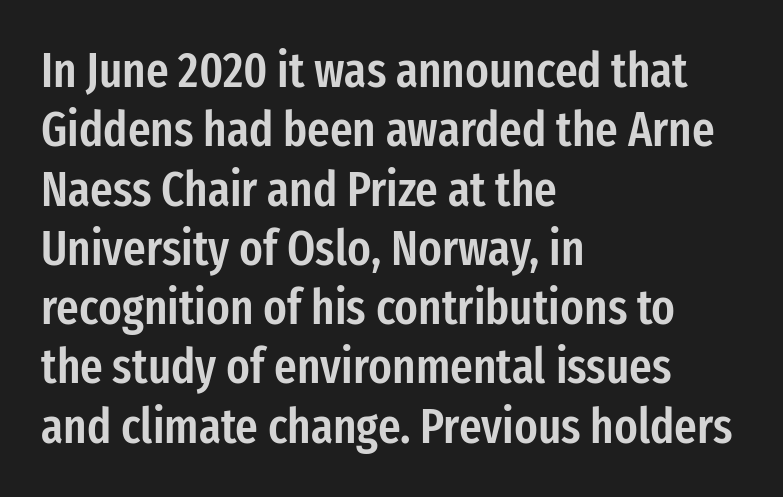
The image shows 49 px semibold, condensed sans-serif type, upright; set left-aligned, line spacing 1.21x, normal letter spacing, not underlined; low stroke contrast and a medium x-height.
